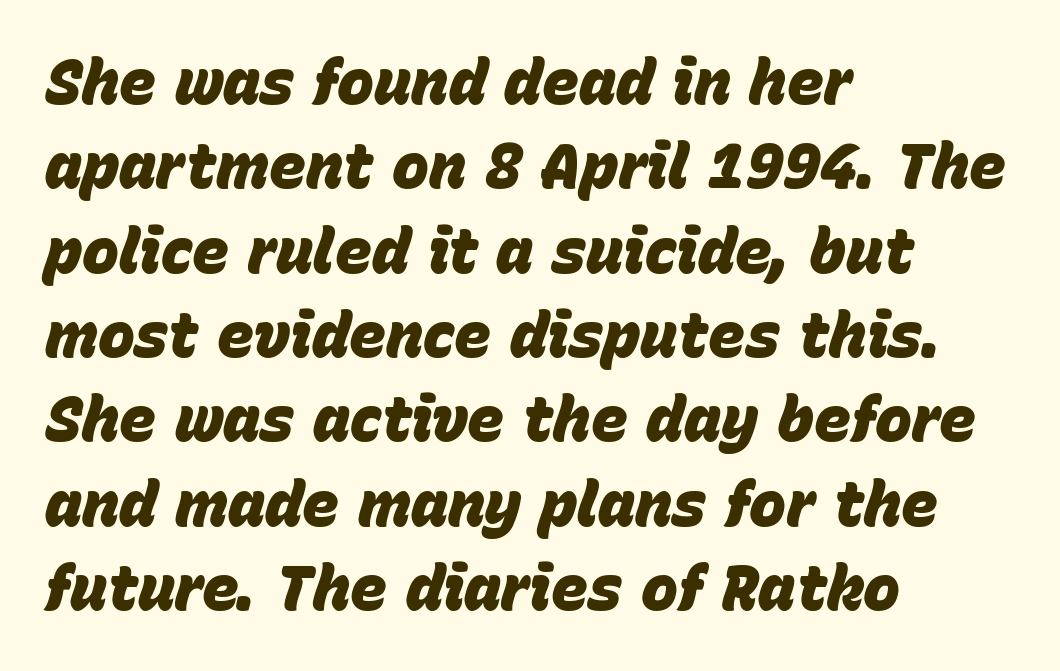
The strokes are fattened all the way to bold. Every character sits at an angle, as italics do. Notice how the passage keeps a crisp vertical edge on the left only. The leading is moderate, giving the passage an even texture. Each word holds together tightly as a unit, with standard inter-letter gaps. The words here are not underlined.
